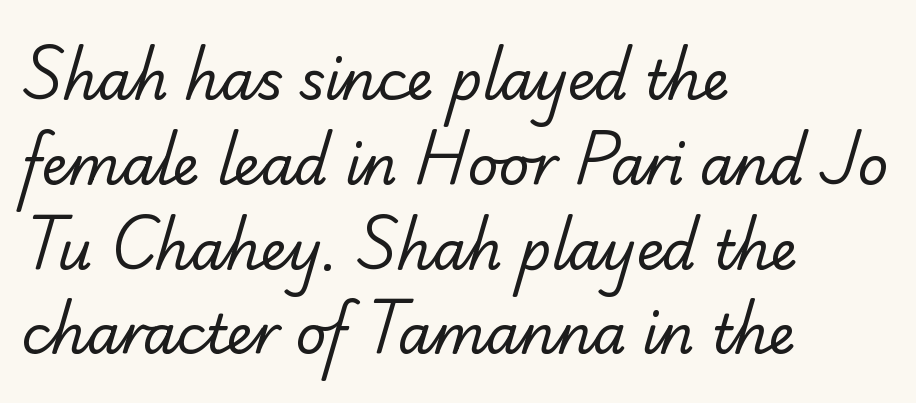
The image shows 54 px regular-weight sans-serif type; set left-aligned, normal line spacing (1.57x), normal letter spacing, not underlined; low stroke contrast and a small x-height.
